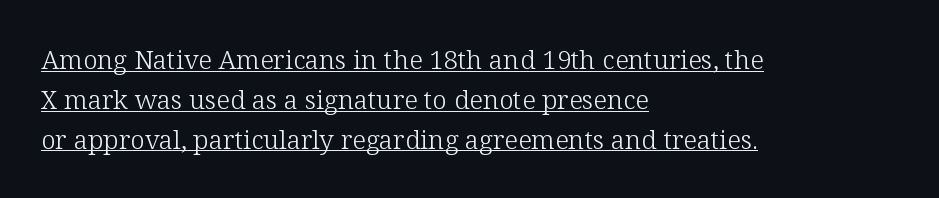
The image shows 26 px text type, upright; set left-aligned, normal line spacing (1.53x), normal letter spacing, underlined.
